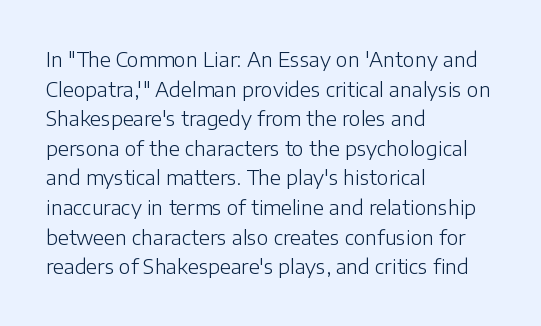
Q: Is the text bold? A: No.
Q: Is the text italic (slanted)? A: No, it is upright.
Q: Is the text underlined? A: No.
Q: How is the paragraph aligned? A: Left-aligned.
Q: Is the spacing between letters normal or unusually wide? A: Normal.
Q: Is the spacing between lines tight, normal or loose? A: Normal.
